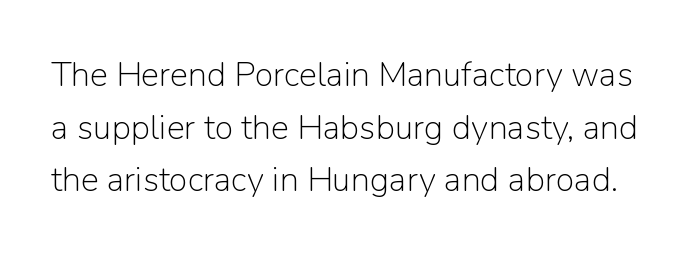
The image shows 34 px light sans-serif type, upright; set normal line spacing (1.55x), normal letter spacing, not underlined; low stroke contrast and a medium x-height.
